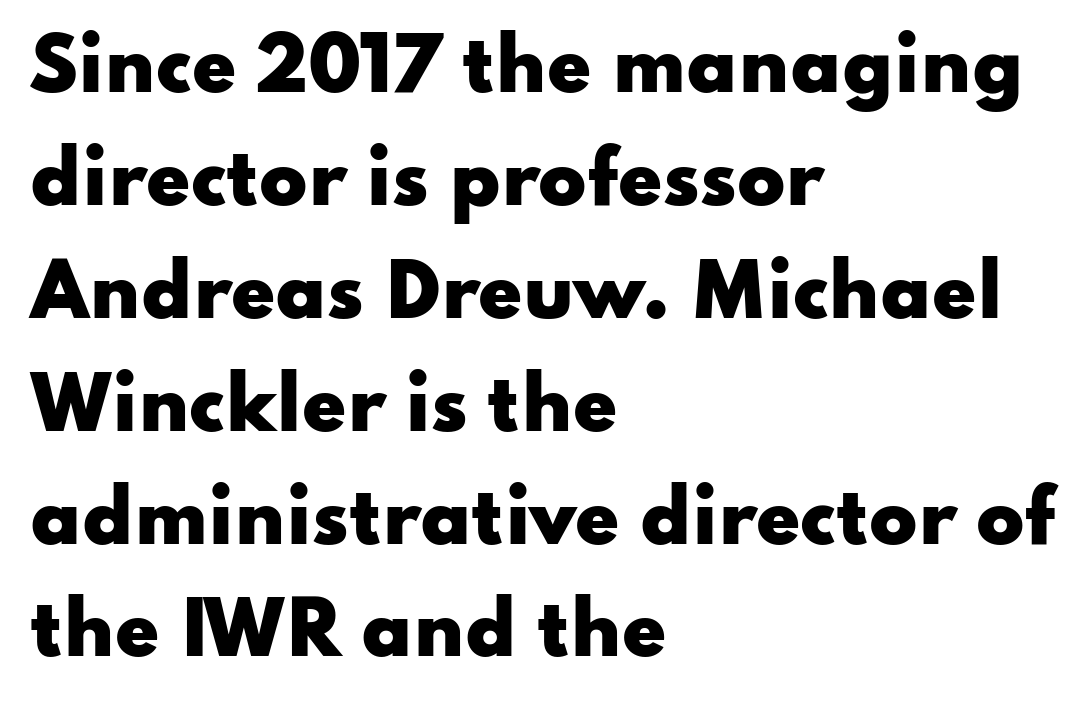
Is this a sans? Yes — the strokes have no serifs. A dark, heavy texture on the line: the type is bold. Nobody drew a line under any word here. Words appear dense and cohesive because spacing is normal. Notice how the passage keeps a crisp vertical edge on the left only. Normally led — the rows are evenly, conventionally spaced.
